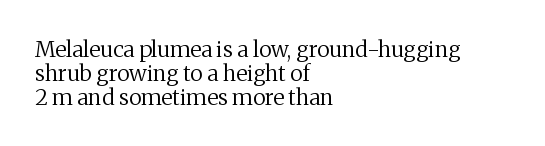
The image shows 22 px text type, upright; set left-aligned, tight line spacing (1.08x), normal letter spacing, not underlined.
